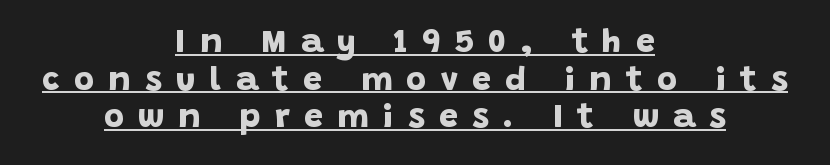
The rendering uses a small line-height, squeezing the rows. What decoration does the sample have? An underline. The type family on display is of the sans-serif kind. The face used here has the dense, thick strokes of a bold. Horizontal alignment here is central, giving a formal, balanced look.
